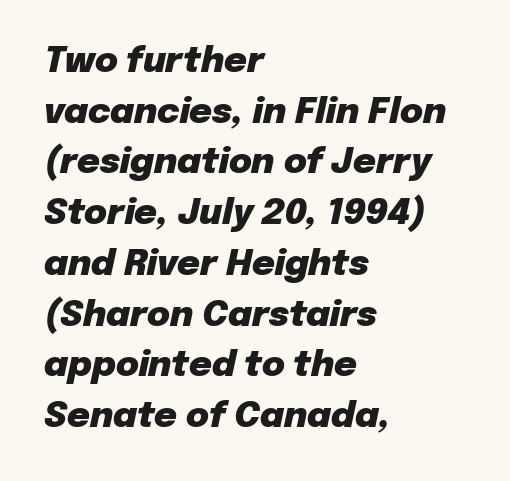
Q: Is the text bold? A: Yes.
Q: Is the text italic (slanted)? A: Yes, it leans right by about 12 degrees.
Q: Is the text underlined? A: No.
Q: How is the paragraph aligned? A: Left-aligned.
Q: Is the spacing between letters normal or unusually wide? A: Normal.
Q: Is the spacing between lines tight, normal or loose? A: Normal.
Q: Width (condensed, normal, or wide)? A: Normal.
Q: Stroke contrast? A: Low.
Q: x-height? A: Medium.
Q: Monospaced? A: No.
